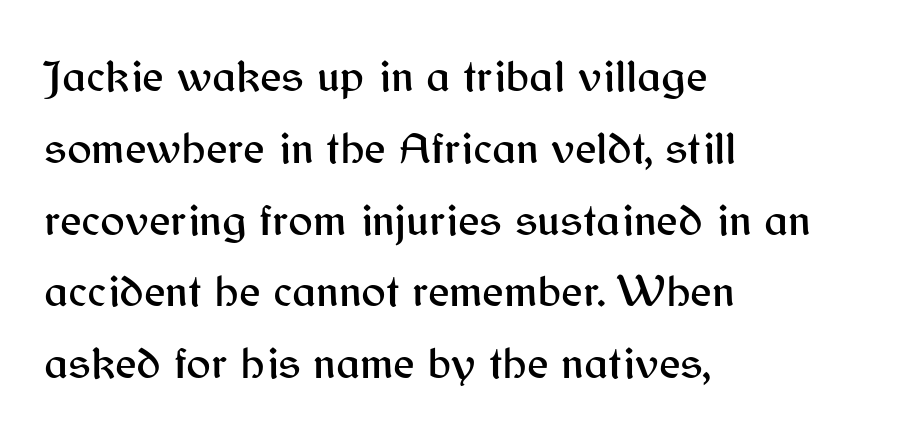
{"serif": "no", "italic": "no", "width": "normal", "stroke_contrast": "medium", "x_height": "medium", "monospaced": "no", "underline": "no", "align": "left", "line_spacing": "normal", "line_spacing_ratio": 1.56, "letter_spacing": "normal", "letter_spacing_em": 0.0, "glyph_px": 46}
